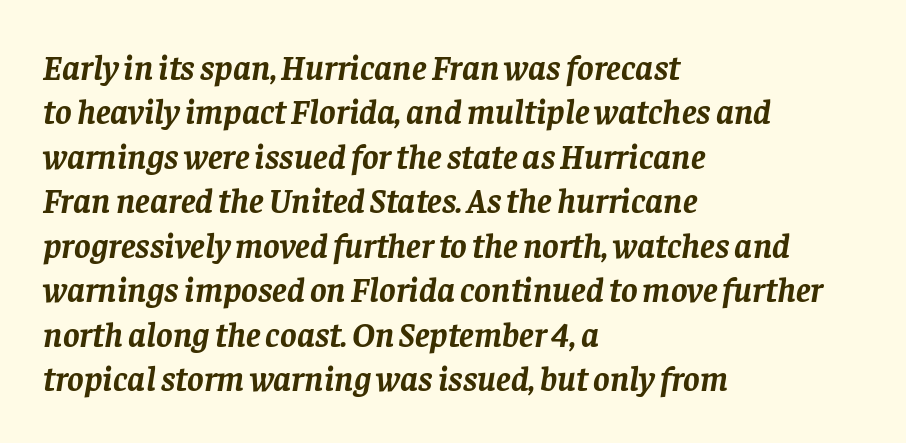
Q: Is the text bold? A: Yes.
Q: Is the text italic (slanted)? A: Yes, it leans right by about 8 degrees.
Q: Is the typeface a serif or a sans-serif typeface? A: Serif.
Q: Is the text underlined? A: No.
Q: How is the paragraph aligned? A: Left-aligned.
Q: Is the spacing between letters normal or unusually wide? A: Normal.
Q: Is the spacing between lines tight, normal or loose? A: Normal.
Q: Width (condensed, normal, or wide)? A: Normal.
Q: Stroke contrast? A: Low.
Q: x-height? A: Large.
Q: Monospaced? A: No.
